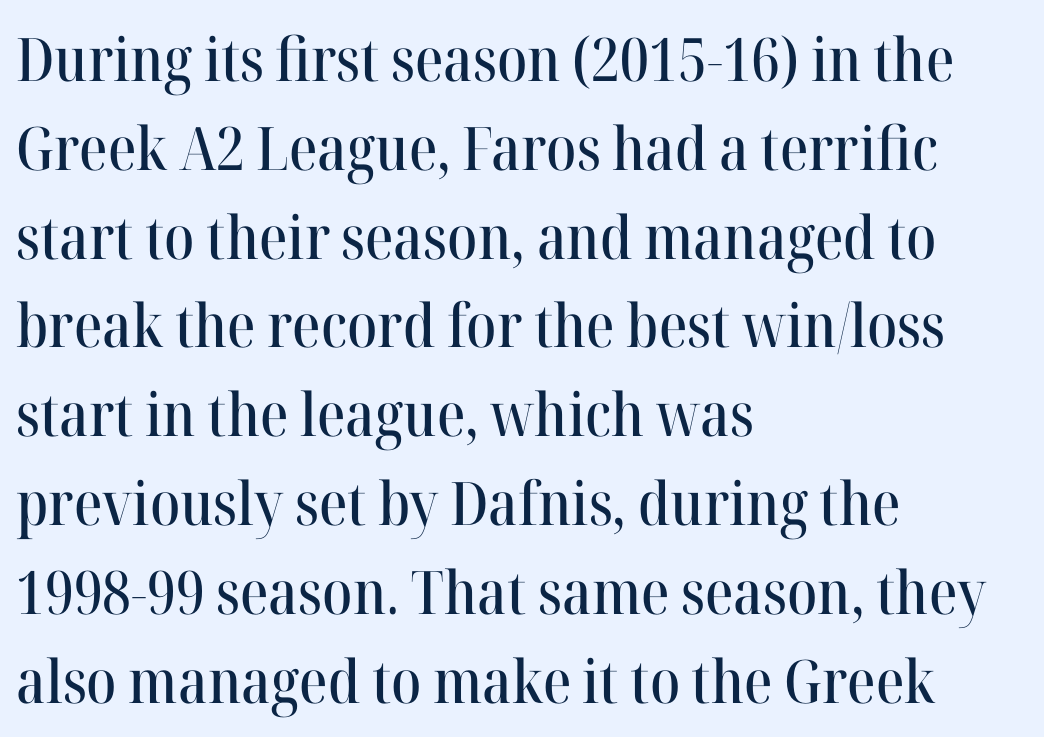
{"serif": "yes", "italic": "no", "width": "normal", "stroke_contrast": "high", "x_height": "medium", "monospaced": "no", "underline": "no", "align": "left", "line_spacing": "normal", "line_spacing_ratio": 1.48, "letter_spacing": "normal", "letter_spacing_em": 0.0, "glyph_px": 60}
